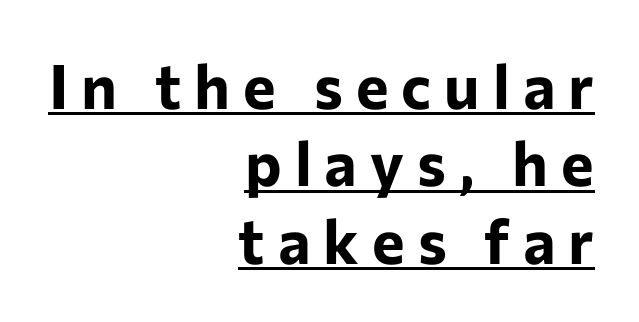
{"serif": "no", "italic": "no", "bold": "yes", "weight": "bold", "width": "normal", "stroke_contrast": "low", "x_height": "medium", "monospaced": "no", "underline": "yes", "align": "right", "line_spacing": "normal", "line_spacing_ratio": 1.25, "letter_spacing": "wide", "letter_spacing_em": 0.21, "glyph_px": 62}
